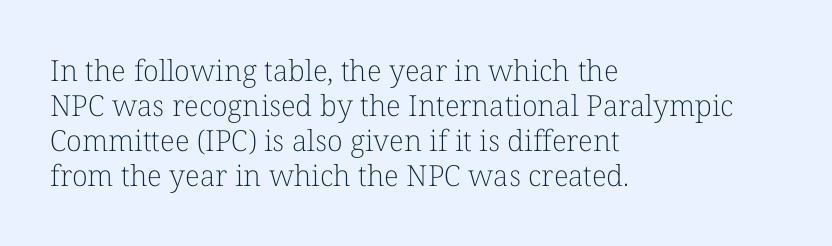
Q: Is the text bold? A: No.
Q: Is the text italic (slanted)? A: No, it is upright.
Q: Is the typeface a serif or a sans-serif typeface? A: Serif.
Q: Is the text underlined? A: No.
Q: How is the paragraph aligned? A: Left-aligned.
Q: Is the spacing between letters normal or unusually wide? A: Normal.
Q: Width (condensed, normal, or wide)? A: Normal.
Q: Stroke contrast? A: Low.
Q: x-height? A: Medium.
Q: Monospaced? A: No.
